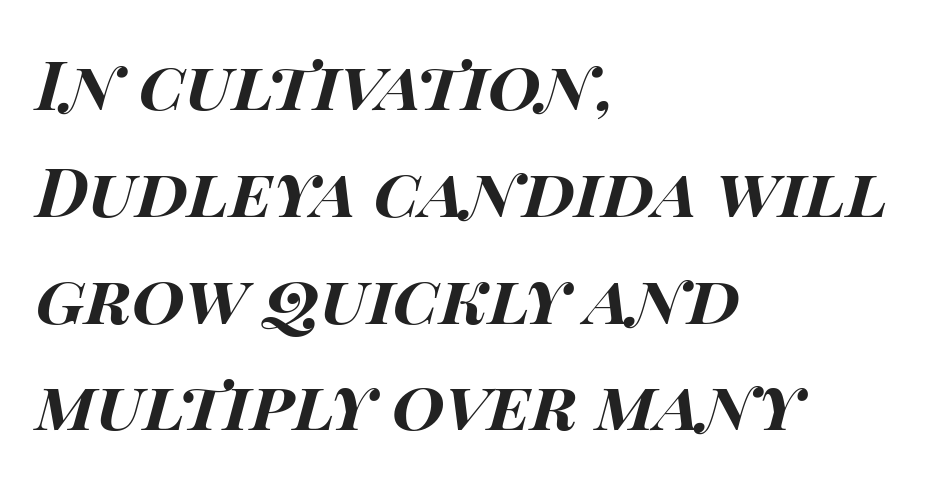
{"italic": "yes", "lean": "right", "slant_degrees": 14, "bold": "yes", "weight": "bold", "width": "wide", "stroke_contrast": "high", "x_height": "large", "monospaced": "no", "underline": "no", "align": "left", "line_spacing": "normal", "line_spacing_ratio": 1.57, "letter_spacing": "normal", "letter_spacing_em": 0.0, "glyph_px": 68}
